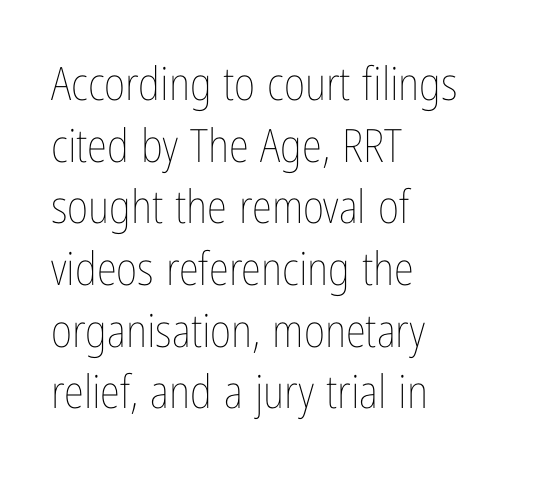
{"italic": "no", "bold": "no", "weight": "thin", "width": "condensed", "stroke_contrast": "low", "x_height": "medium", "monospaced": "no", "underline": "no", "align": "left", "line_spacing": "normal", "line_spacing_ratio": 1.34, "letter_spacing": "normal", "letter_spacing_em": 0.0, "glyph_px": 46}
